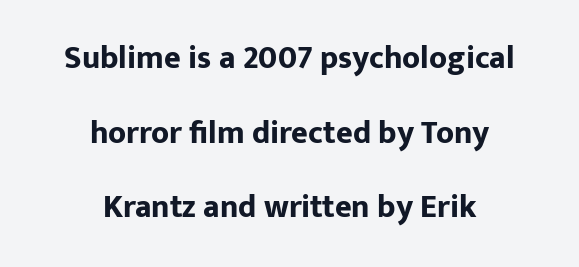
Visually the block forms a symmetrical silhouette, jagged on both flanks. The strip under each line holds only bare page. Proportional: the letters do not fall into vertical columns. Glyph-to-glyph distance matches everyday printed text. Does the lettering tilt? It doesn't — this is upright.
